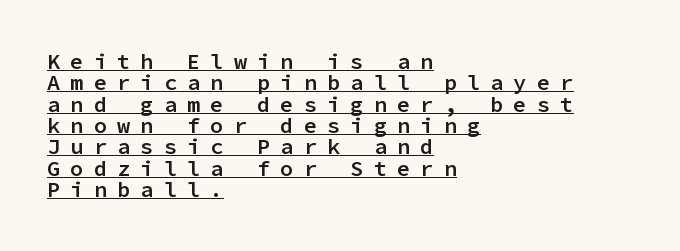
The image shows 22 px text type, upright; set left-aligned, tight line spacing (0.97x), unusually wide letter spacing (+0.46 em), underlined.
